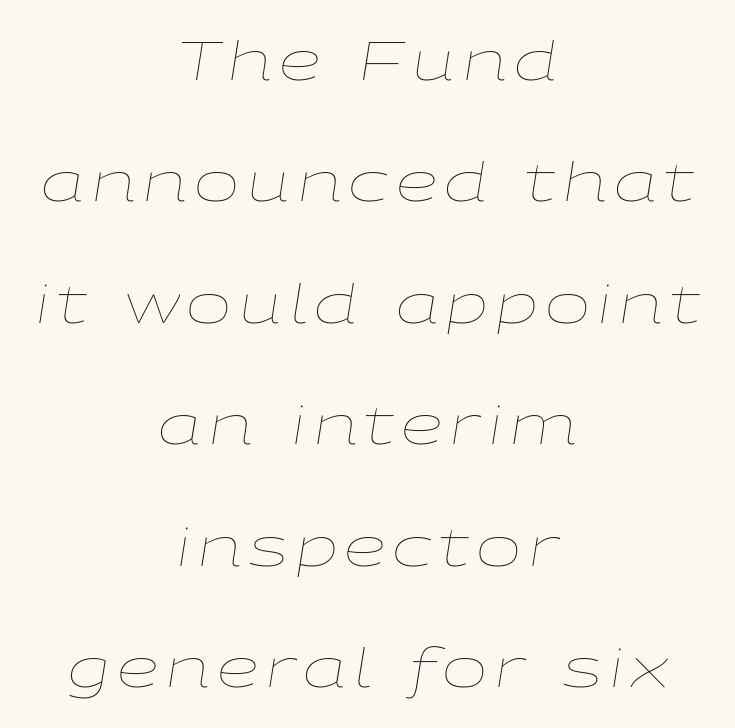
The image shows 54 px thin, wide type, italic (leaning right); set centered, loose line spacing (2.25x), not underlined; low stroke contrast and a medium x-height.
